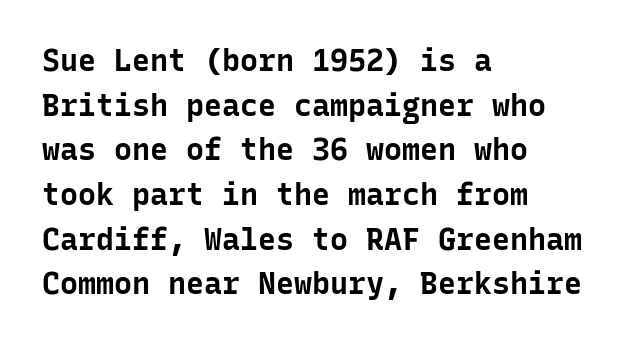
The image shows 30 px bold sans-serif type, upright, monospaced; set left-aligned, normal line spacing (1.49x), normal letter spacing, not underlined; low stroke contrast and a medium x-height.
